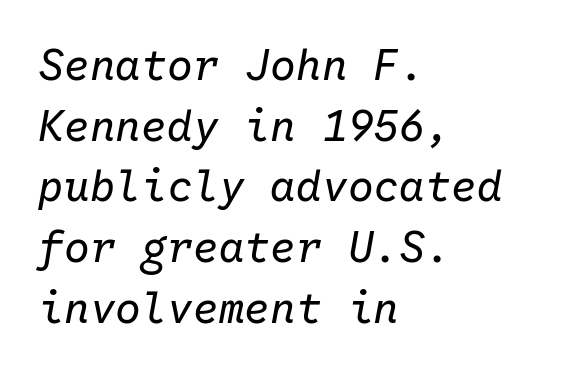
{"italic": "yes", "lean": "right", "slant_degrees": 10, "bold": "no", "weight": "regular", "width": "normal", "stroke_contrast": "low", "x_height": "medium", "monospaced": "yes", "underline": "no", "align": "left", "line_spacing": "normal", "line_spacing_ratio": 1.41, "letter_spacing": "normal", "letter_spacing_em": 0.0, "glyph_px": 43}
